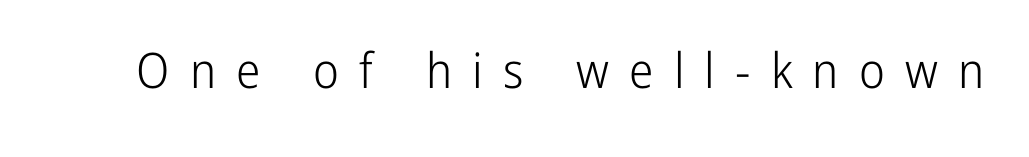
Q: Is the text bold? A: No.
Q: Is the text italic (slanted)? A: No, it is upright.
Q: Is the typeface a serif or a sans-serif typeface? A: Sans-serif.
Q: Is the text underlined? A: No.
Q: Is the spacing between letters normal or unusually wide? A: Unusually wide.
Q: Width (condensed, normal, or wide)? A: Condensed.
Q: Stroke contrast? A: Low.
Q: x-height? A: Medium.
Q: Monospaced? A: No.
